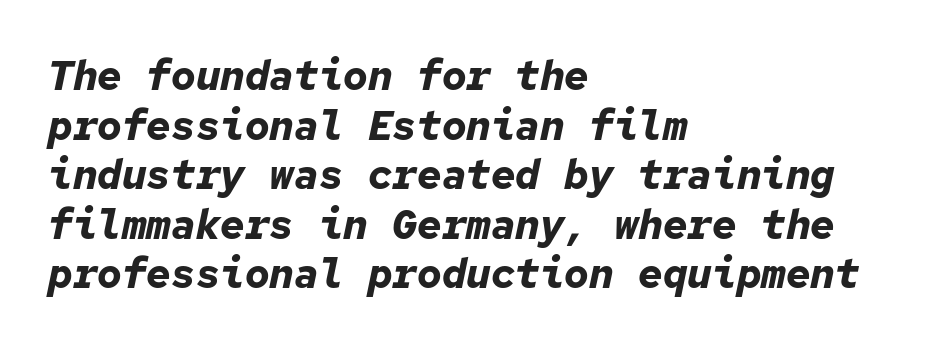
Type without underlining. Each line starts at the same left margin while the right side varies. Typesetter's note: full bold, strokes at maximum text heaviness. Does the lettering tilt? It does — this is italic.
